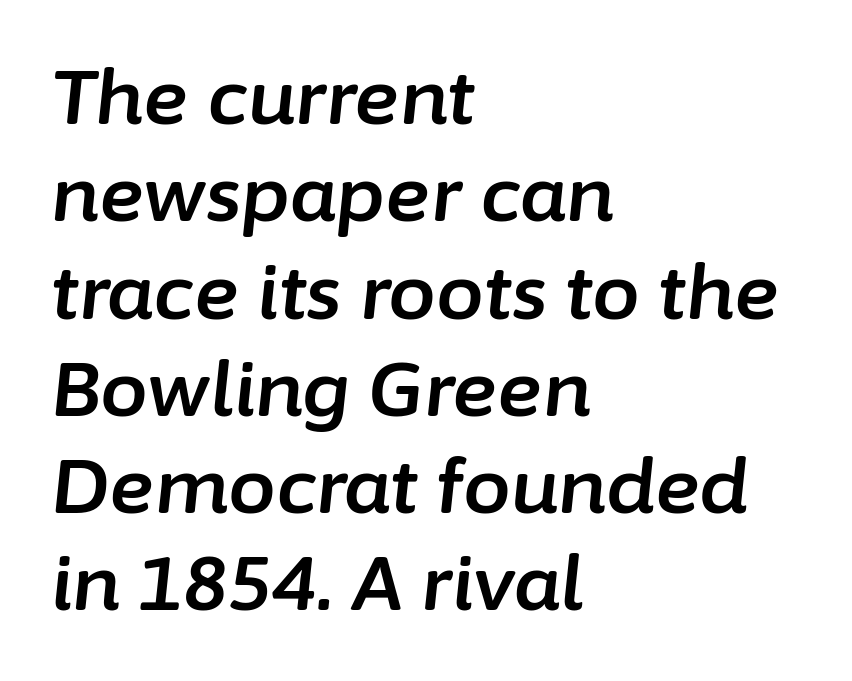
Short note: letters normally spaced. The lettering tilts uniformly, giving the passage an italic look. The rendering uses a moderate line-height, typical for paragraphs. Has an underline been added? It has not. The lines in this sample share a left origin and differ only in where they stop. Note the varied advance widths — an 'i' is clearly narrower than an 'm'.
